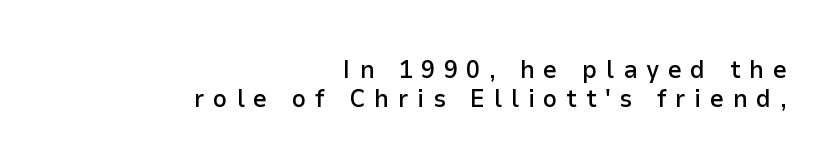
The image shows 25 px text type, upright; set right-aligned, line spacing 1.16x, unusually wide letter spacing (+0.35 em), not underlined.
